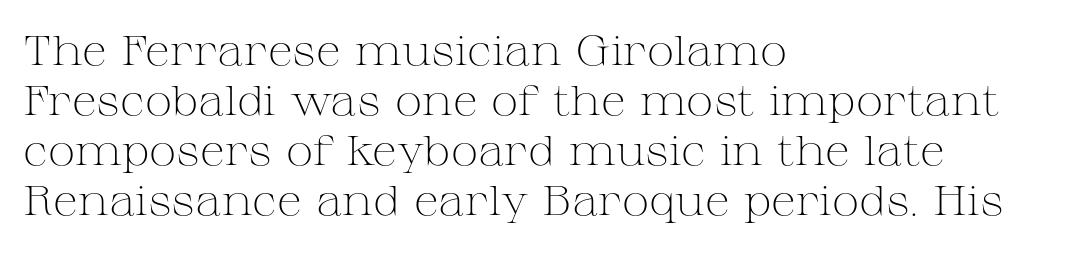
The image shows 41 px light, wide serif type, upright; set left-aligned, line spacing 1.22x, normal letter spacing, not underlined; medium stroke contrast and a medium x-height.
